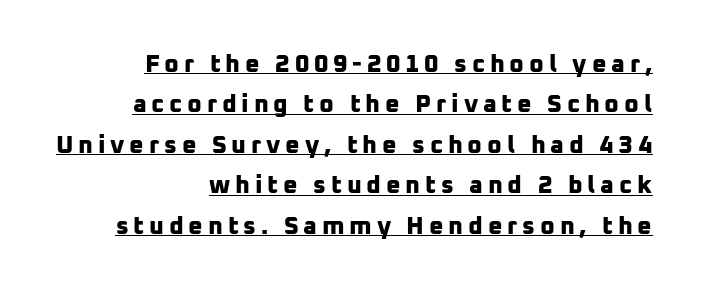
The typesetter has applied underlining to the passage shown. This sample keeps an unexceptional amount of space between lines. Is the type bold? Yes — the strokes are clearly thick and heavy. Notice how the passage keeps a crisp vertical edge on the right only.
